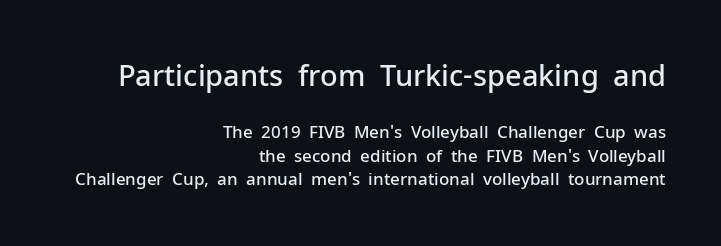
Q: Is the text bold? A: Semi-bold.
Q: Is the text italic (slanted)? A: No, it is upright.
Q: Is the typeface a serif or a sans-serif typeface? A: Sans-serif.
Q: Is the text underlined? A: No.
Q: How is the paragraph aligned? A: Right-aligned.
Q: Is the spacing between letters normal or unusually wide? A: Normal.
Q: Is the spacing between lines tight, normal or loose? A: Normal.
Q: Which block of text is set in a larger size, the first (top) or the second (bottom)? A: The first (top) one.
Q: Width (condensed, normal, or wide)? A: Normal.
Q: Stroke contrast? A: Low.
Q: x-height? A: Medium.
Q: Monospaced? A: No.
